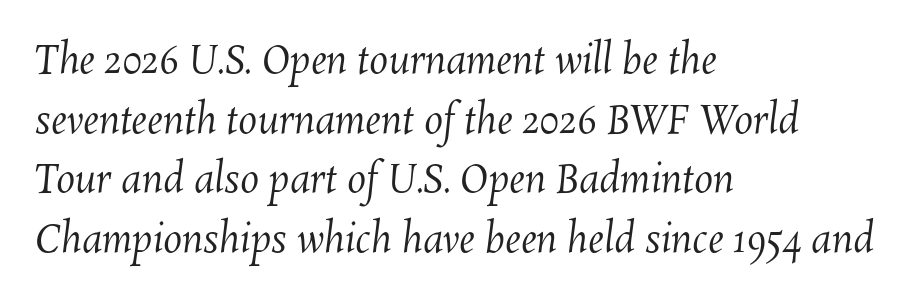
This sample has the flowing, uneven cadence of proportional lettering. Leftover space on each line is placed entirely after the last word. Lines of text with bare space underneath. Short note: letters normally spaced.
